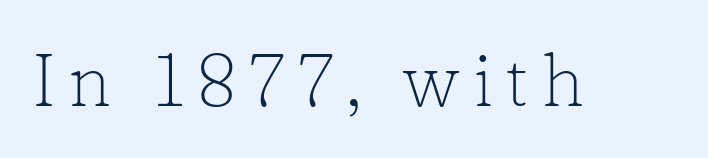
The image shows 75 px light serif type, upright; set not underlined; low stroke contrast and a medium x-height.
